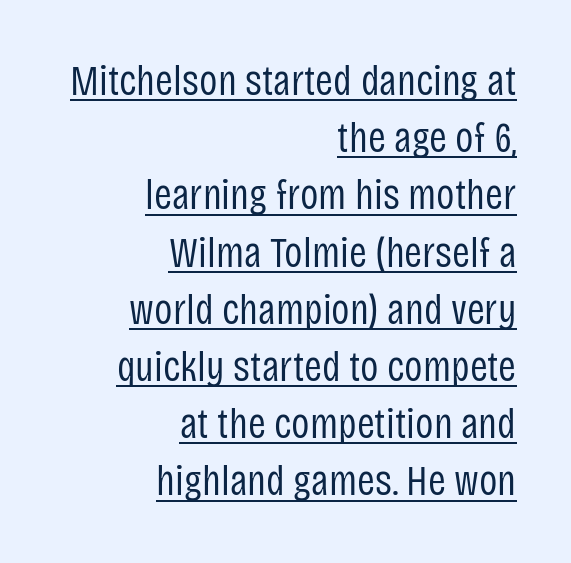
The text was rendered using a sans face with plain stroke endings. Descenders here cross a horizontal rule under the line. Posture: upright roman. Weight: in the light-to-regular range.
